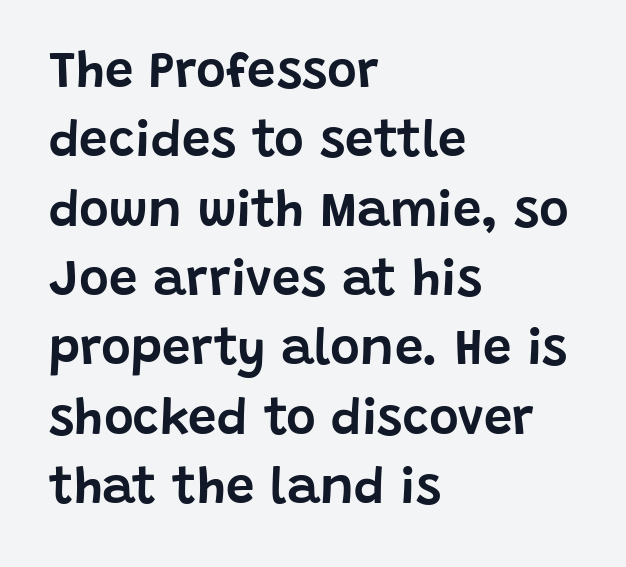
{"serif": "no", "italic": "no", "width": "normal", "stroke_contrast": "low", "x_height": "large", "monospaced": "no", "underline": "no", "align": "left", "line_spacing": "normal", "line_spacing_ratio": 1.36, "letter_spacing": "normal", "letter_spacing_em": 0.0, "glyph_px": 51}
